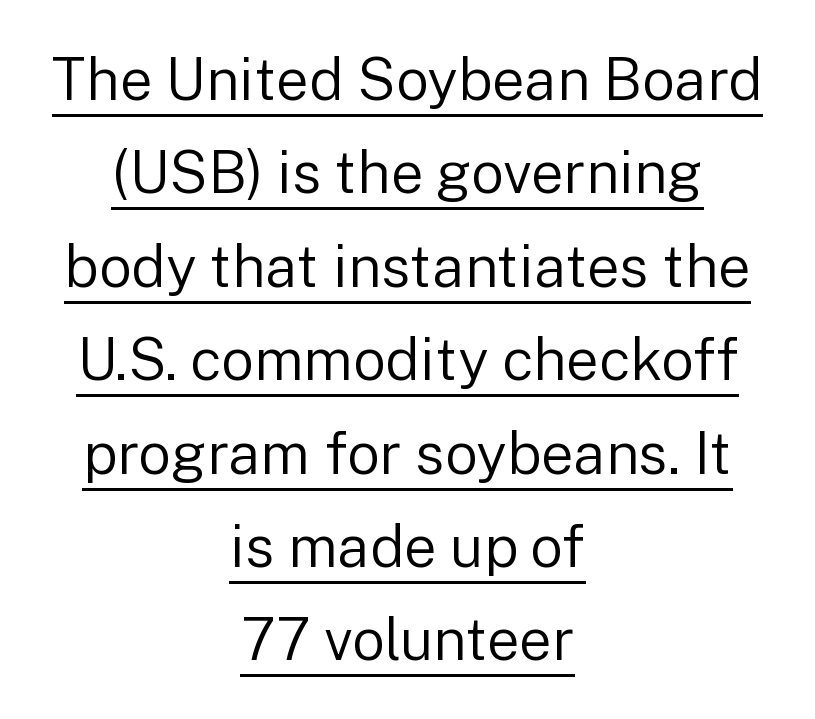
The image shows 58 px regular-weight sans-serif type, upright; set centered, normal line spacing (1.61x), normal letter spacing, underlined; low stroke contrast and a medium x-height.
